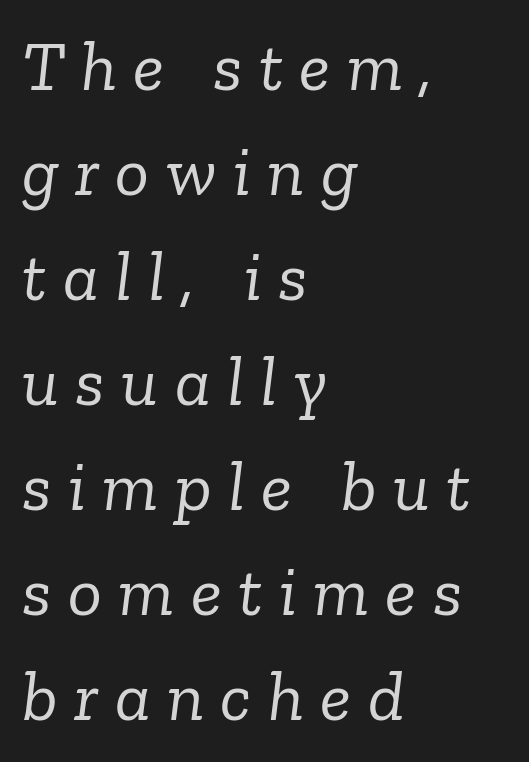
Little horizontal feet cap the strokes, marking this as serif type. In terms of leading, this rendering sits right in the middle. Rendered with sloped, italic letterforms. The rendering anchors every line to the left-hand side. The space beneath each line is pristine and unruled.
